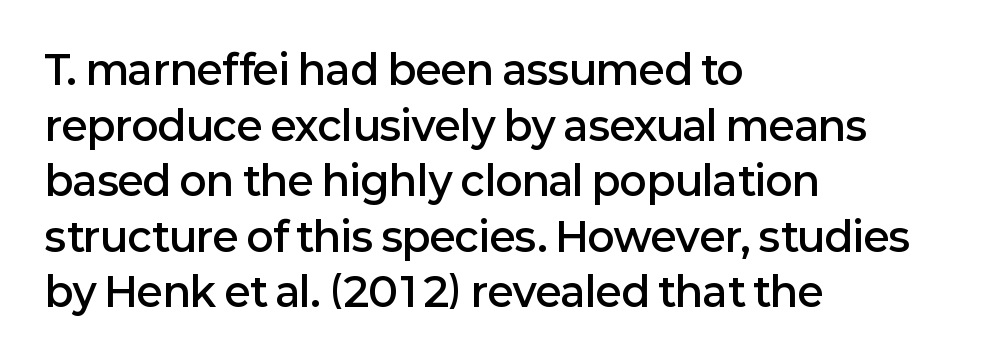
Q: Is the text bold? A: Semi-bold.
Q: Is the text italic (slanted)? A: No, it is upright.
Q: Is the typeface a serif or a sans-serif typeface? A: Sans-serif.
Q: Is the text underlined? A: No.
Q: How is the paragraph aligned? A: Left-aligned.
Q: Is the spacing between letters normal or unusually wide? A: Normal.
Q: Is the spacing between lines tight, normal or loose? A: Normal.
Q: Width (condensed, normal, or wide)? A: Normal.
Q: Stroke contrast? A: Low.
Q: x-height? A: Medium.
Q: Monospaced? A: No.
